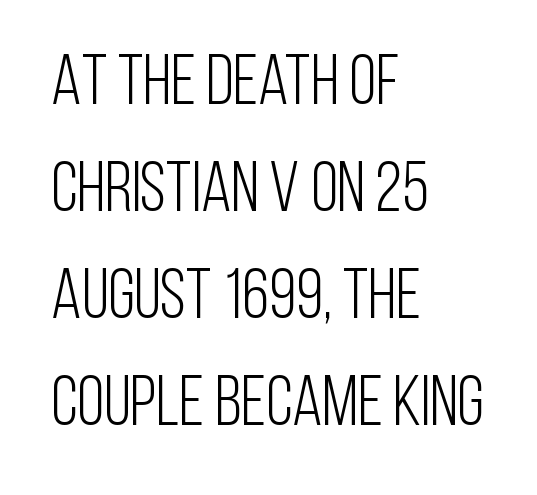
{"serif": "no", "italic": "no", "bold": "no", "weight": "light", "width": "condensed", "stroke_contrast": "low", "x_height": "large", "monospaced": "no", "underline": "no", "align": "left", "line_spacing": "normal", "line_spacing_ratio": 1.53, "letter_spacing": "normal", "letter_spacing_em": 0.0, "glyph_px": 70}
